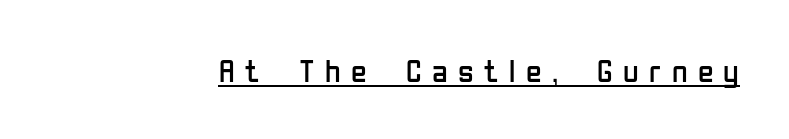
Q: Is the text bold? A: No.
Q: Is the text italic (slanted)? A: No, it is upright.
Q: Is the typeface a serif or a sans-serif typeface? A: Sans-serif.
Q: Is the text underlined? A: Yes.
Q: Is the spacing between letters normal or unusually wide? A: Unusually wide.
Q: Width (condensed, normal, or wide)? A: Condensed.
Q: Stroke contrast? A: Low.
Q: x-height? A: Medium.
Q: Monospaced? A: No.
